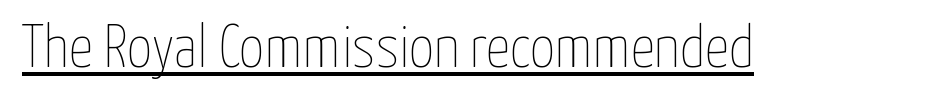
Q: Is the text bold? A: No.
Q: Is the text italic (slanted)? A: No, it is upright.
Q: Is the text underlined? A: Yes.
Q: Is the spacing between letters normal or unusually wide? A: Normal.
Q: Width (condensed, normal, or wide)? A: Condensed.
Q: Stroke contrast? A: Low.
Q: x-height? A: Medium.
Q: Monospaced? A: No.
